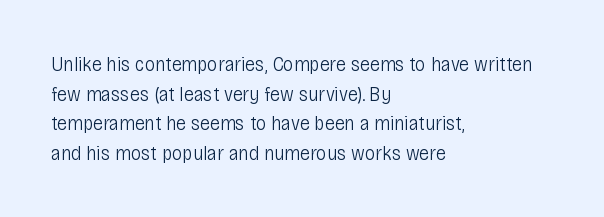
The image shows 21 px text type, upright; set left-aligned, normal line spacing (1.41x), normal letter spacing, not underlined.
